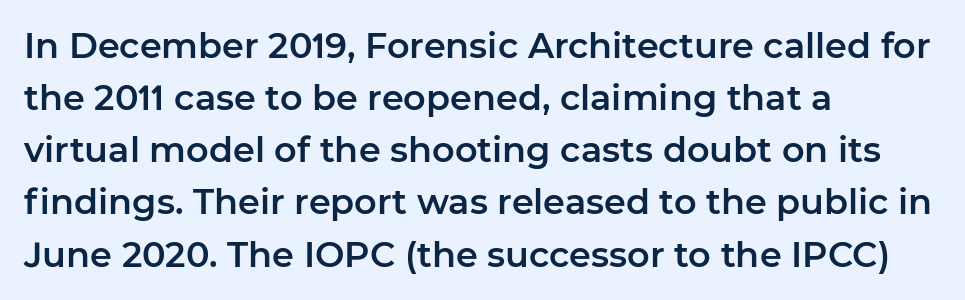
Between one letter and the next there's only the usual sliver of space. If you drew a ruler down the left edge, every line would touch it. Is there any slant? The stems are plumb. In terms of letterform style, serifs are entirely absent.
